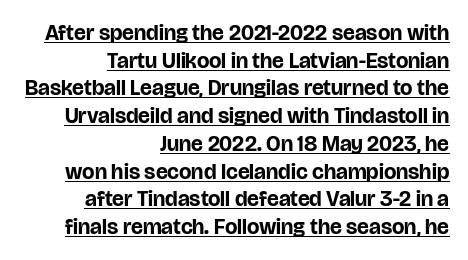
Q: Is the text bold? A: Yes.
Q: Is the text italic (slanted)? A: No, it is upright.
Q: Is the text underlined? A: Yes.
Q: How is the paragraph aligned? A: Right-aligned.
Q: Is the spacing between letters normal or unusually wide? A: Normal.
Q: Is the spacing between lines tight, normal or loose? A: Normal.
